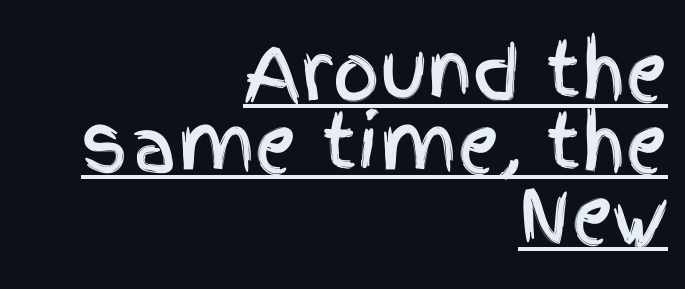
The letters sit at their default tracking, neither squeezed nor spread. Baseline-to-baseline distance is barely more than the letter height. A student would call this right alignment; a typographer would say flush right, rag left. Are there feet on the stems? There aren't — it's a sans.
